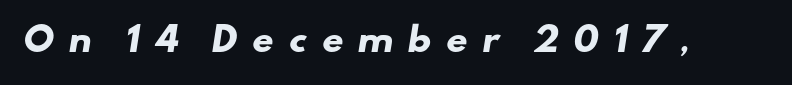
Q: Is the text bold? A: Yes.
Q: Is the typeface a serif or a sans-serif typeface? A: Sans-serif.
Q: Is the text underlined? A: No.
Q: Is the spacing between letters normal or unusually wide? A: Unusually wide.
Q: Width (condensed, normal, or wide)? A: Wide.
Q: Stroke contrast? A: Low.
Q: x-height? A: Small.
Q: Monospaced? A: No.
